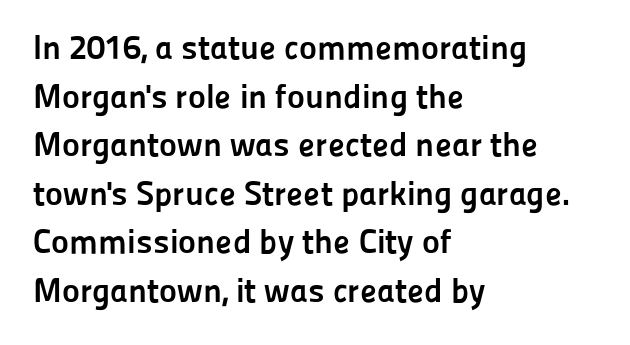
{"serif": "no", "italic": "no", "bold": "yes", "weight": "semibold", "width": "normal", "stroke_contrast": "low", "x_height": "medium", "monospaced": "no", "underline": "no", "align": "left", "line_spacing": "normal", "line_spacing_ratio": 1.43, "letter_spacing": "normal", "letter_spacing_em": 0.0, "glyph_px": 34}
